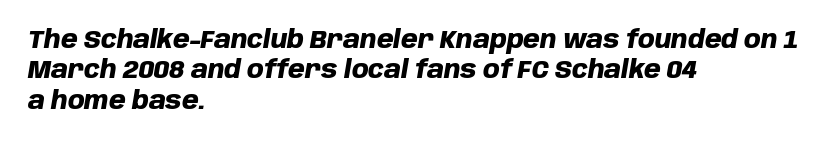
Q: Is the text bold? A: Yes.
Q: Is the text italic (slanted)? A: Yes, it leans right by about 10 degrees.
Q: Is the text underlined? A: No.
Q: How is the paragraph aligned? A: Left-aligned.
Q: Is the spacing between letters normal or unusually wide? A: Normal.
Q: Is the spacing between lines tight, normal or loose? A: Normal.
